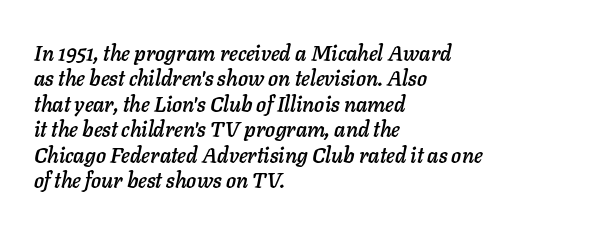
Does extra space separate the letters? No, they use regular spacing. Words float on clear page, feet unadorned. You can tell it's italic because the verticals aren't actually vertical. Layout note: lines flush left.
